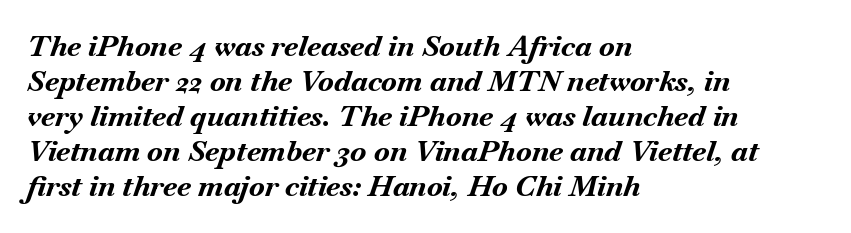
The image shows 29 px bold type, italic (leaning right); set left-aligned, line spacing 1.21x, normal letter spacing, not underlined; medium stroke contrast and a small x-height.
